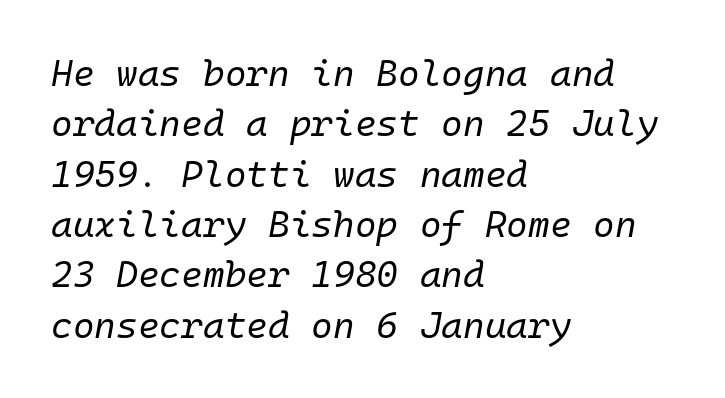
The image shows 37 px regular-weight type, italic (leaning right), monospaced; set left-aligned, normal line spacing (1.36x), normal letter spacing, not underlined; low stroke contrast and a medium x-height.
